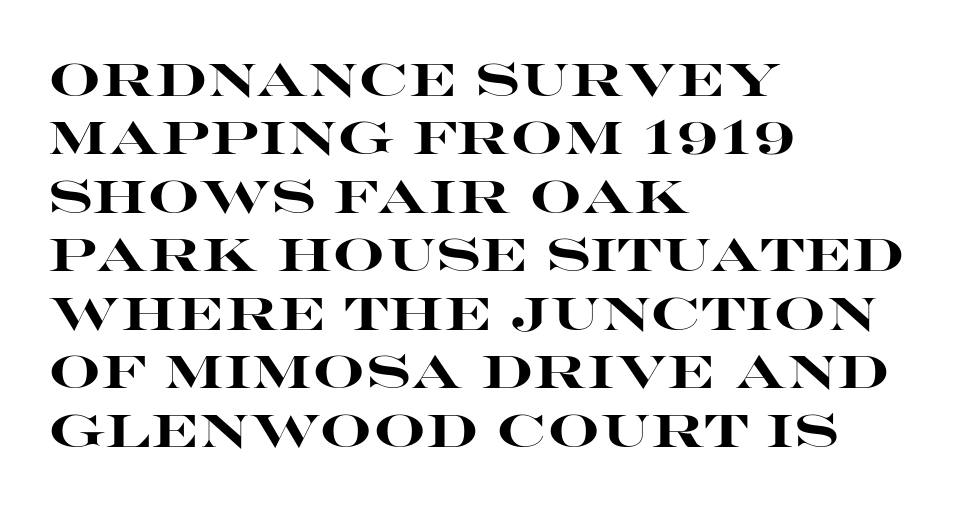
Q: Is the text bold? A: Yes.
Q: Is the text italic (slanted)? A: No, it is upright.
Q: Is the typeface a serif or a sans-serif typeface? A: Serif.
Q: Is the text underlined? A: No.
Q: How is the paragraph aligned? A: Left-aligned.
Q: Is the spacing between letters normal or unusually wide? A: Normal.
Q: Is the spacing between lines tight, normal or loose? A: Normal.
Q: Width (condensed, normal, or wide)? A: Wide.
Q: Stroke contrast? A: High.
Q: x-height? A: Large.
Q: Monospaced? A: No.
